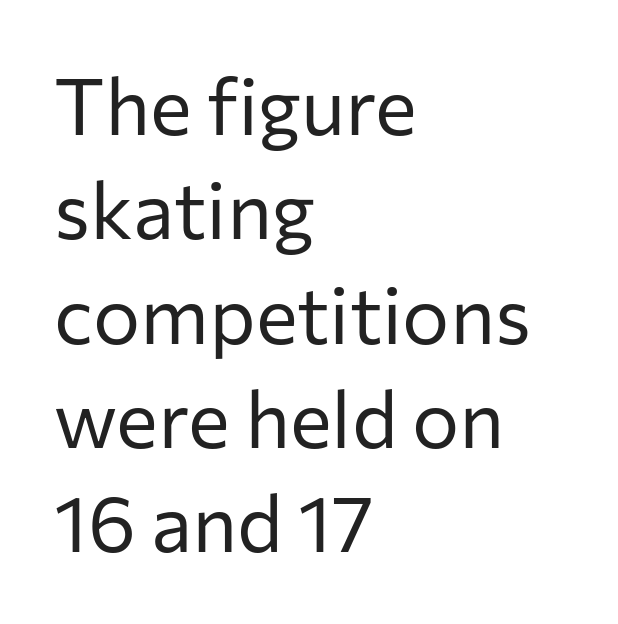
The image shows 79 px regular-weight sans-serif type, upright; set left-aligned, normal line spacing (1.32x), normal letter spacing, not underlined; low stroke contrast and a medium x-height.
